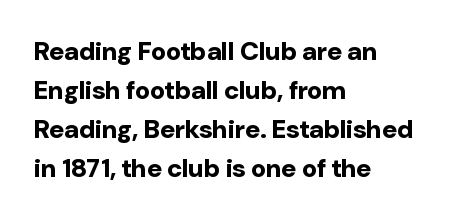
Successive baselines arrive at the customary interval. Nope, not italic — everything's standing straight. Stroke thickness is high; the sample reads as a true bold. Line starts are locked; line ends wander. Clear beneath every line of the passage. The line texture is even and compact thanks to regular tracking.
